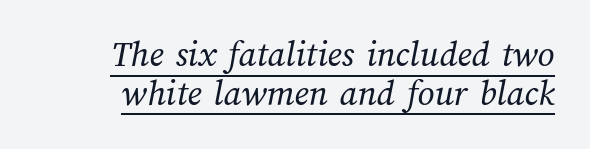
Q: Is the text bold? A: No.
Q: Is the text underlined? A: Yes.
Q: Is the spacing between letters normal or unusually wide? A: Normal.
Q: Is the spacing between lines tight, normal or loose? A: Tight.
Q: Width (condensed, normal, or wide)? A: Normal.
Q: Stroke contrast? A: Medium.
Q: x-height? A: Medium.
Q: Monospaced? A: No.
